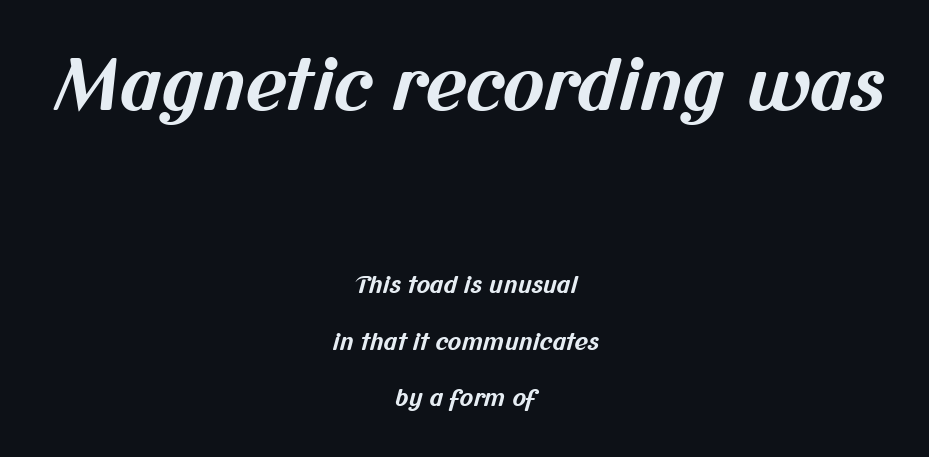
The image shows 70 px bold sans-serif type; set centered, loose line spacing (2.46x), normal letter spacing, not underlined; the first (top) block is 3.04x larger; medium stroke contrast and a medium x-height.
